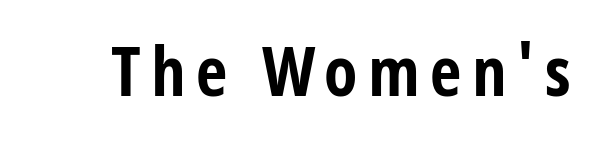
Q: Is the text bold? A: Yes.
Q: Is the text italic (slanted)? A: No, it is upright.
Q: Is the typeface a serif or a sans-serif typeface? A: Sans-serif.
Q: Is the text underlined? A: No.
Q: Width (condensed, normal, or wide)? A: Condensed.
Q: Stroke contrast? A: Low.
Q: x-height? A: Medium.
Q: Monospaced? A: No.
